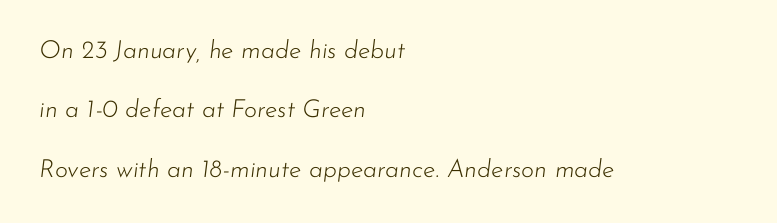
{"italic": "yes", "lean": "right", "slant_degrees": 7, "bold": "no", "underline": "no", "align": "left", "line_spacing": "loose", "line_spacing_ratio": 2.38, "letter_spacing": "normal", "letter_spacing_em": 0.0, "glyph_px": 25}
